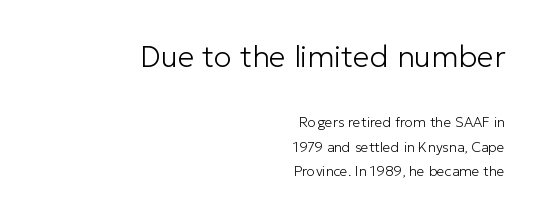
{"serif": "no", "italic": "no", "bold": "no", "weight": "light", "width": "normal", "stroke_contrast": "low", "x_height": "medium", "monospaced": "no", "underline": "no", "align": "right", "line_spacing_ratio": 1.75, "letter_spacing": "normal", "letter_spacing_em": 0.0, "larger_block": "first", "size_ratio": 2.14, "glyph_px": 30}
